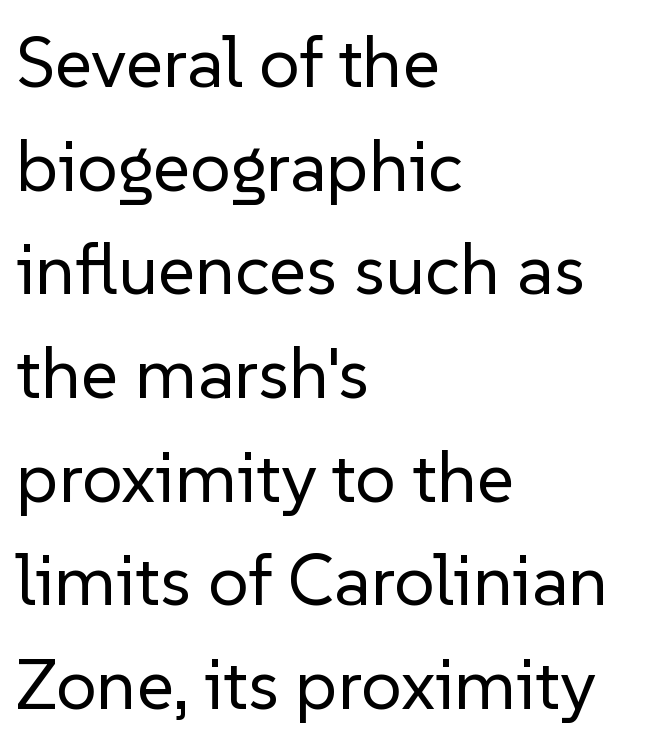
This sample uses an upright cut, with every glyph sitting square on the baseline. The weight tops out at a normal text grade. The passage shown is typed in a proportional face where columns would drift. One glance says typical: line gaps are just what's usual. A sans-serif font was chosen for this passage. Quick note: underline off.
